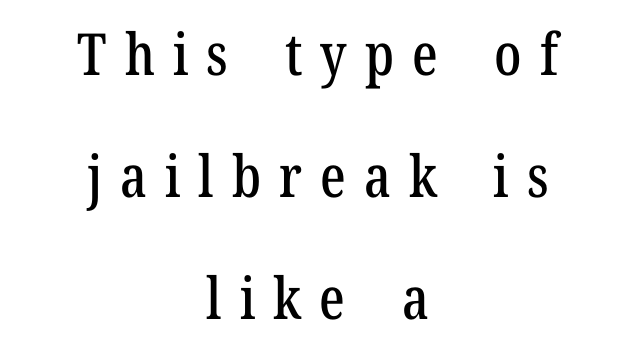
{"serif": "yes", "italic": "no", "width": "condensed", "stroke_contrast": "low", "x_height": "medium", "monospaced": "no", "underline": "no", "align": "center", "line_spacing": "loose", "line_spacing_ratio": 2.1, "letter_spacing": "wide", "letter_spacing_em": 0.31, "glyph_px": 58}
